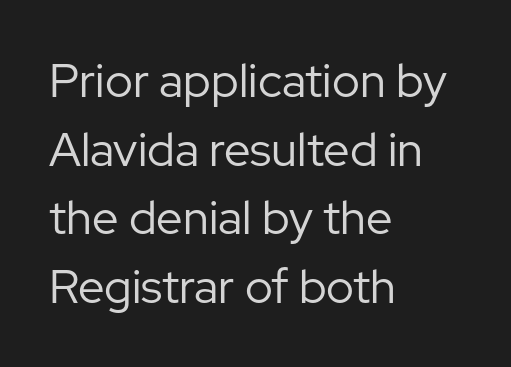
Leading matches the norm, producing a regular column. No word sits above an underline. Italic: no, the glyphs are upright roman. The rendering shows plain stroke endings on the letterforms — a sans-serif design. The typeface has the unassuming heft of standard copy or less.
